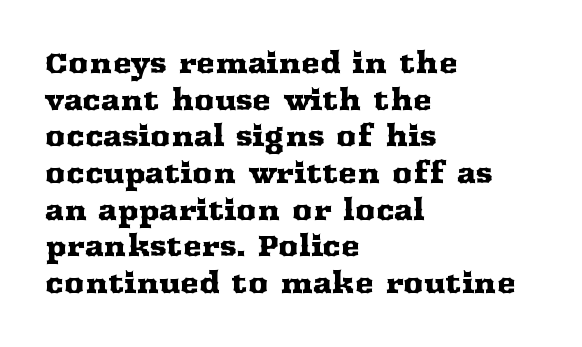
The image shows 28 px wide serif type, upright; set left-aligned, normal line spacing (1.31x), normal letter spacing, not underlined; medium stroke contrast and a medium x-height.
